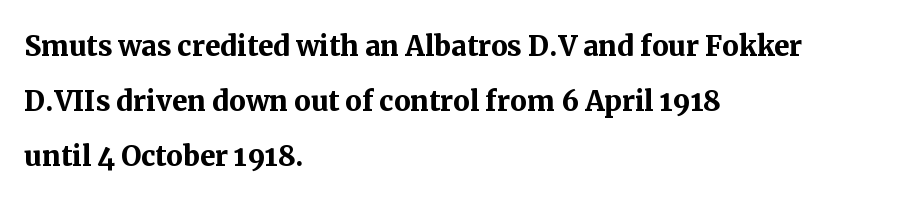
I'd call this a serif setting — the letters wear small feet. What's the leading like? Ordinary, nothing unusual. Is the letter spacing exaggerated? No — it looks like the ordinary default. These lines are rendered in a variable-pitch font.
